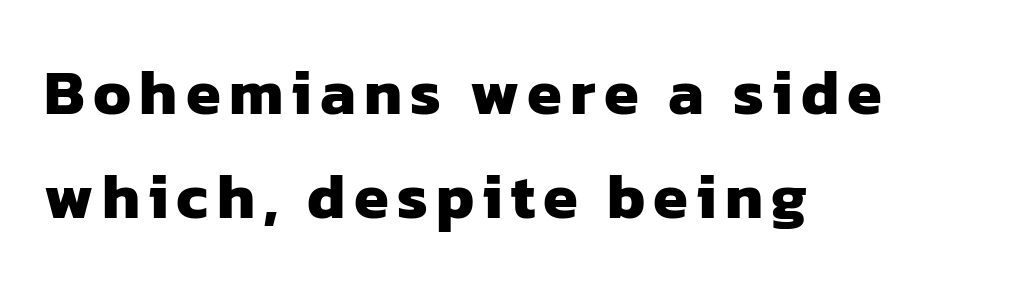
Q: Is the text bold? A: Yes.
Q: Is the typeface a serif or a sans-serif typeface? A: Sans-serif.
Q: Is the text underlined? A: No.
Q: How is the paragraph aligned? A: Left-aligned.
Q: Is the spacing between lines tight, normal or loose? A: Normal.
Q: Width (condensed, normal, or wide)? A: Normal.
Q: Stroke contrast? A: Low.
Q: x-height? A: Medium.
Q: Monospaced? A: No.
